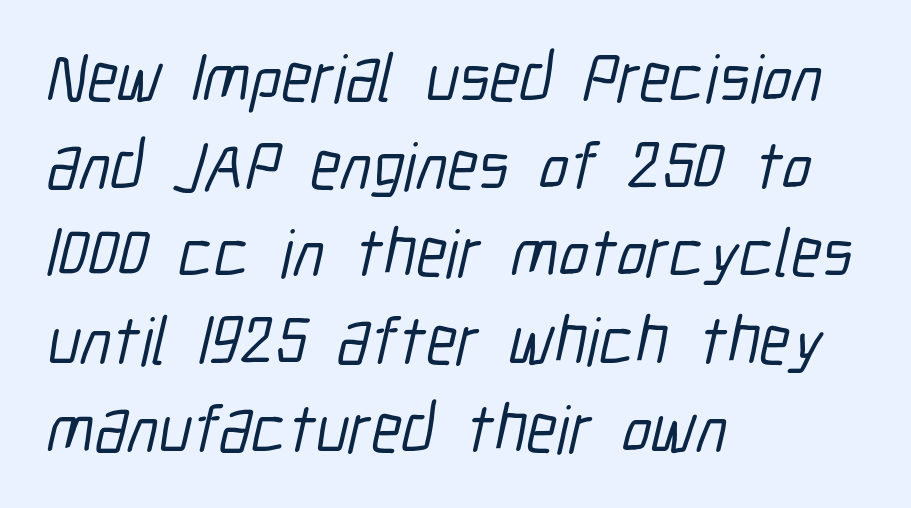
Q: Is the typeface a serif or a sans-serif typeface? A: Sans-serif.
Q: Is the text underlined? A: No.
Q: How is the paragraph aligned? A: Left-aligned.
Q: Is the spacing between letters normal or unusually wide? A: Normal.
Q: Is the spacing between lines tight, normal or loose? A: Normal.
Q: Width (condensed, normal, or wide)? A: Condensed.
Q: Stroke contrast? A: Low.
Q: x-height? A: Medium.
Q: Monospaced? A: No.
